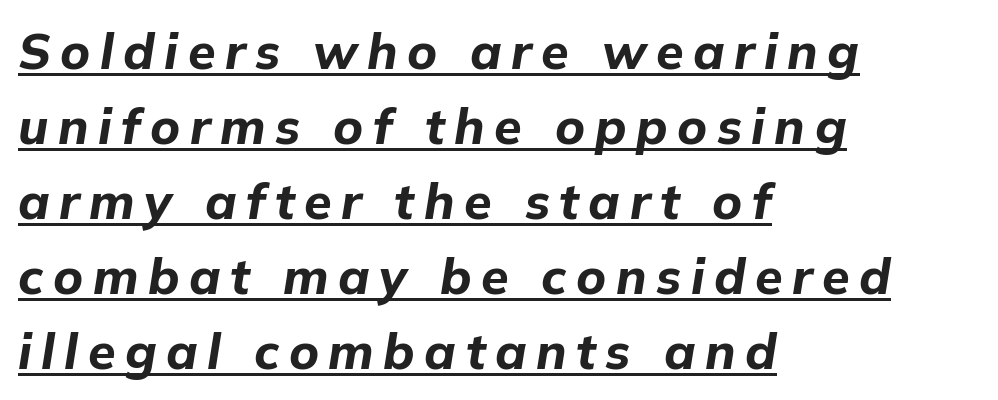
The image shows 50 px bold type, italic (leaning right); set left-aligned, normal line spacing (1.5x), underlined; low stroke contrast and a medium x-height.
